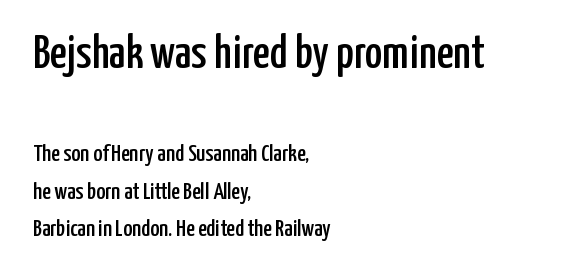
{"serif": "no", "italic": "no", "width": "condensed", "stroke_contrast": "low", "x_height": "medium", "monospaced": "no", "underline": "no", "align": "left", "line_spacing": "normal", "line_spacing_ratio": 1.55, "letter_spacing": "normal", "letter_spacing_em": 0.0, "larger_block": "first", "size_ratio": 1.96, "glyph_px": 47}
